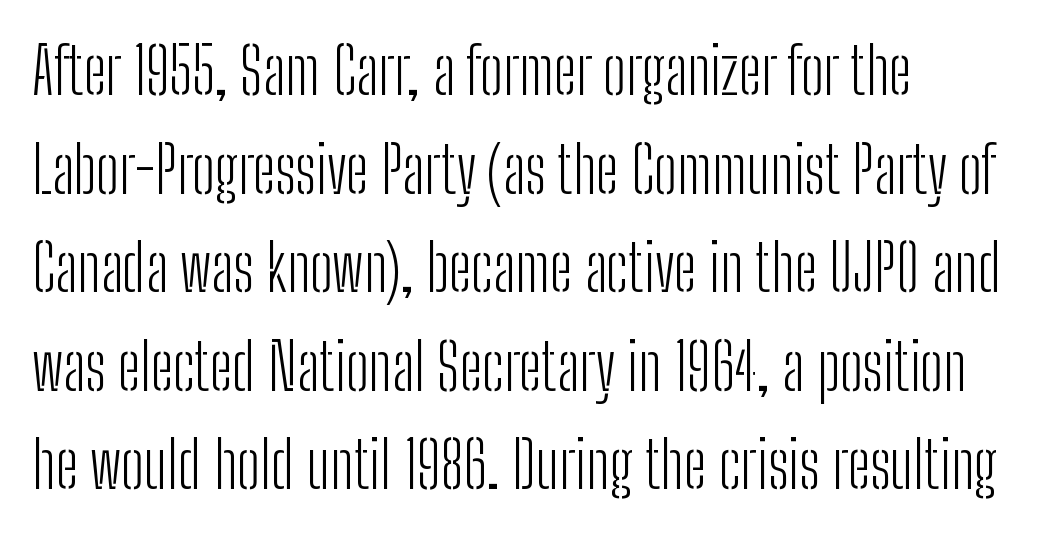
The image shows 64 px light, condensed sans-serif type, upright; set normal line spacing (1.54x), normal letter spacing, not underlined; low stroke contrast and a medium x-height.
